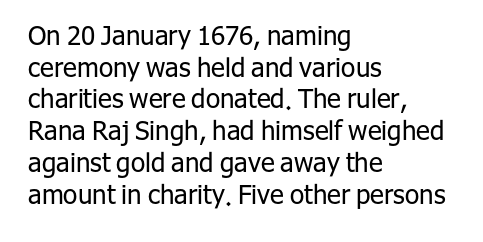
Q: Is the text bold? A: No.
Q: Is the text italic (slanted)? A: No, it is upright.
Q: Is the text underlined? A: No.
Q: How is the paragraph aligned? A: Left-aligned.
Q: Is the spacing between letters normal or unusually wide? A: Normal.
